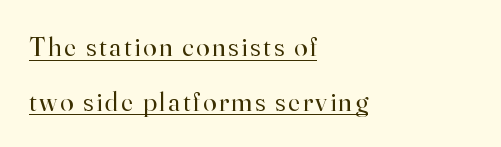
{"italic": "no", "bold": "no", "underline": "yes", "align": "left", "line_spacing": "loose", "line_spacing_ratio": 2.02, "glyph_px": 27}
